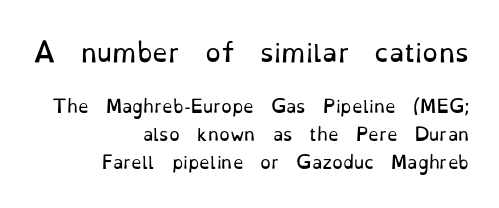
Q: Is the text bold? A: No.
Q: Is the text italic (slanted)? A: No, it is upright.
Q: Is the text underlined? A: No.
Q: How is the paragraph aligned? A: Right-aligned.
Q: Is the spacing between letters normal or unusually wide? A: Normal.
Q: Is the spacing between lines tight, normal or loose? A: Normal.
Q: Which block of text is set in a larger size, the first (top) or the second (bottom)? A: The first (top) one.
